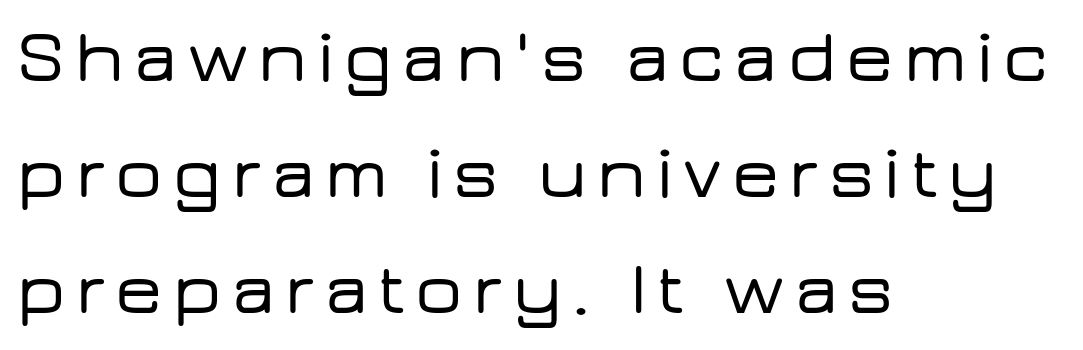
{"serif": "no", "italic": "no", "width": "wide", "stroke_contrast": "low", "x_height": "medium", "monospaced": "no", "underline": "no", "align": "left", "line_spacing": "normal", "line_spacing_ratio": 1.57, "glyph_px": 74}
